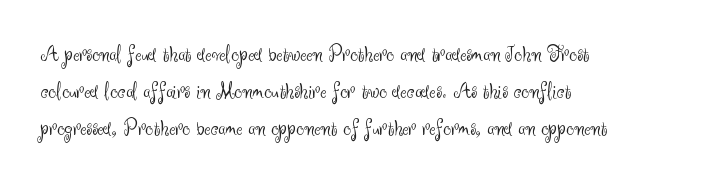
{"italic": "no", "bold": "no", "underline": "no", "align": "left", "line_spacing": "normal", "line_spacing_ratio": 1.55, "letter_spacing": "normal", "letter_spacing_em": 0.0, "glyph_px": 24}
